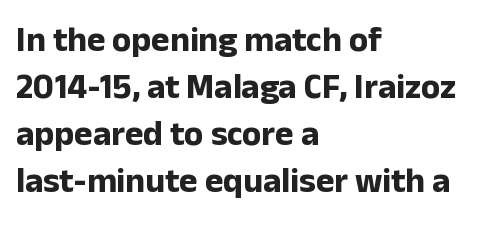
Thick stems and heavy bowls — unmistakably bold. Do the characters align in a grid? No, the font is proportional. Quick note: not italic, upright. Vertically, the passage feels balanced, rows spaced as you'd expect. These lines stack with their left ends in a neat column.
